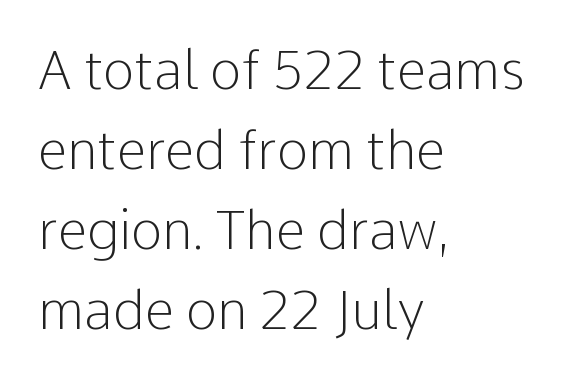
Typographically, this falls in the sans-serif category. The letterforms sit at book weight or below. The letters stand upright; this is a roman face. Character widths vary here, with narrow letters taking less room than wide ones.
